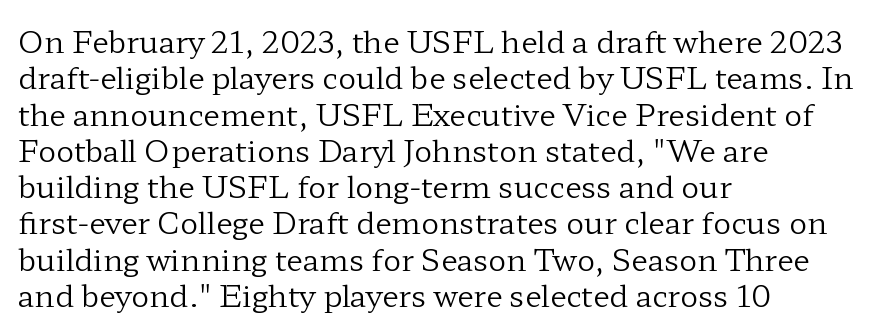
Heft: none added — not bold. Each word holds together tightly as a unit, with standard inter-letter gaps. A typesetter would call this proportional, since set widths differ per character. The typeface chosen for these lines features serifs. Notice how the passage keeps a crisp vertical edge on the left only. Style check: upright.
